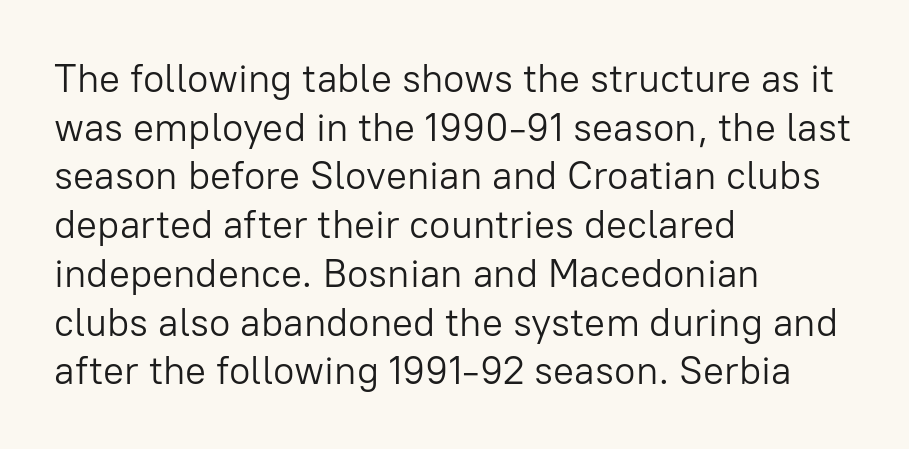
Q: Is the text bold? A: No.
Q: Is the text italic (slanted)? A: No, it is upright.
Q: Is the typeface a serif or a sans-serif typeface? A: Sans-serif.
Q: Is the text underlined? A: No.
Q: How is the paragraph aligned? A: Left-aligned.
Q: Is the spacing between letters normal or unusually wide? A: Normal.
Q: Is the spacing between lines tight, normal or loose? A: Normal.
Q: Width (condensed, normal, or wide)? A: Normal.
Q: Stroke contrast? A: Low.
Q: x-height? A: Medium.
Q: Monospaced? A: No.
